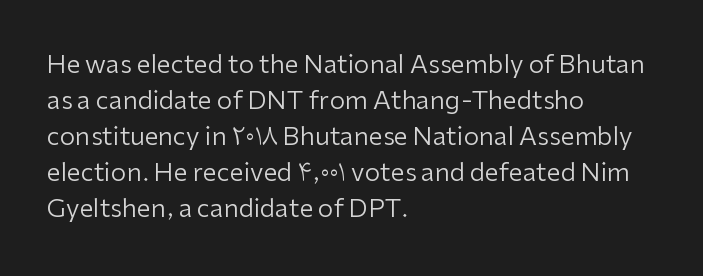
Q: Is the text bold? A: No.
Q: Is the text italic (slanted)? A: No, it is upright.
Q: Is the text underlined? A: No.
Q: How is the paragraph aligned? A: Left-aligned.
Q: Is the spacing between letters normal or unusually wide? A: Normal.
Q: Is the spacing between lines tight, normal or loose? A: Normal.
